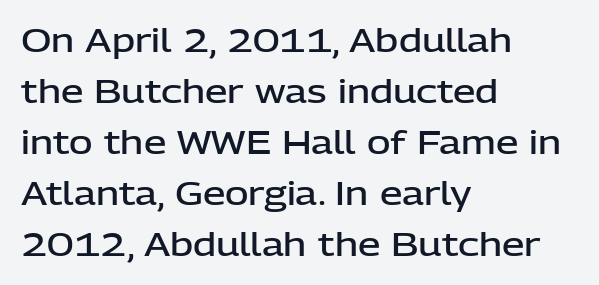
The type is set solid horizontally, with unmodified tracking. Layout note: lines flush left. I'd call this a sans setting — the letters go barefoot. These lines were composed using upright roman letters. Rows of type keep a routine distance in the vertical direction. Letters rest on an invisible, unmarked baseline.
